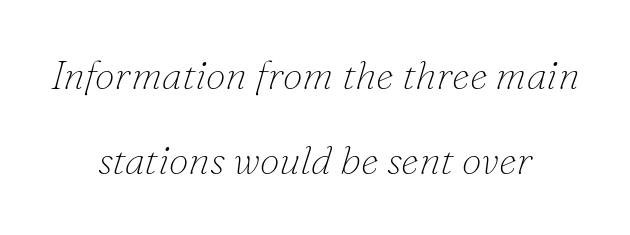
{"serif": "yes", "italic": "yes", "lean": "right", "slant_degrees": 16, "bold": "no", "weight": "thin", "width": "normal", "stroke_contrast": "low", "x_height": "small", "monospaced": "no", "underline": "no", "align": "center", "line_spacing": "loose", "line_spacing_ratio": 2.13, "letter_spacing": "normal", "letter_spacing_em": 0.0, "glyph_px": 40}
